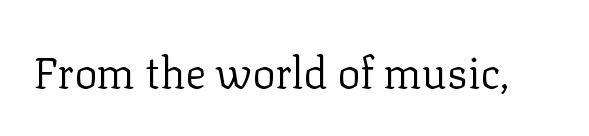
{"serif": "yes", "italic": "no", "bold": "no", "weight": "regular", "width": "normal", "stroke_contrast": "low", "x_height": "medium", "monospaced": "no", "underline": "no", "letter_spacing": "normal", "letter_spacing_em": 0.0, "glyph_px": 43}
